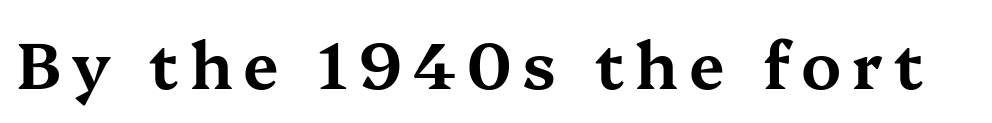
{"serif": "yes", "italic": "no", "width": "wide", "stroke_contrast": "medium", "x_height": "medium", "monospaced": "no", "underline": "no", "glyph_px": 64}
